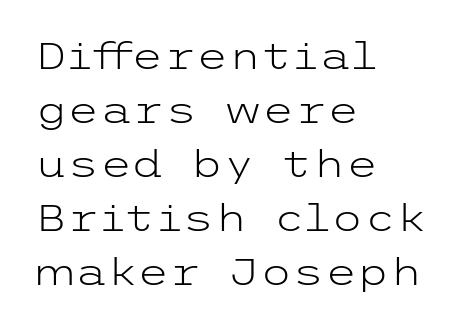
{"serif": "no", "italic": "no", "bold": "no", "weight": "light", "width": "wide", "stroke_contrast": "low", "x_height": "medium", "underline": "no", "align": "left", "line_spacing": "normal", "line_spacing_ratio": 1.46, "letter_spacing": "normal", "letter_spacing_em": 0.0, "glyph_px": 37}
